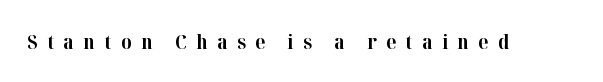
Glyph-to-glyph distance is far greater than everyday printed text. Posture: straight, roman, zero tilt. The strip under each line holds only bare page. Compared with an ordinary text face, these strokes are far heavier — a full bold.
